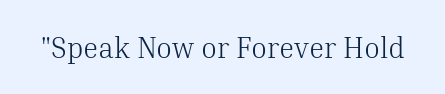
The image shows 29 px light serif type, upright; set normal letter spacing, not underlined; medium stroke contrast and a medium x-height.
